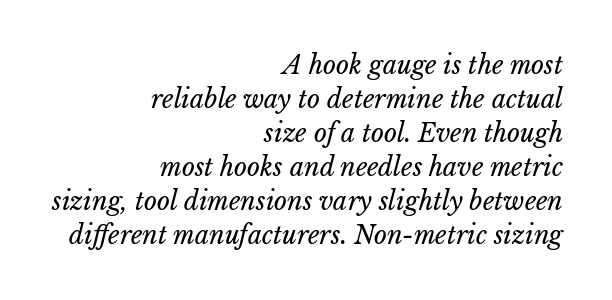
All the whitespace from short lines collects on the left. Each row of text sits above clean, open space. The line-height multiplier appears to be the usual default. Glyph-to-glyph distance matches everyday printed text. It's the slanting kind of type.
